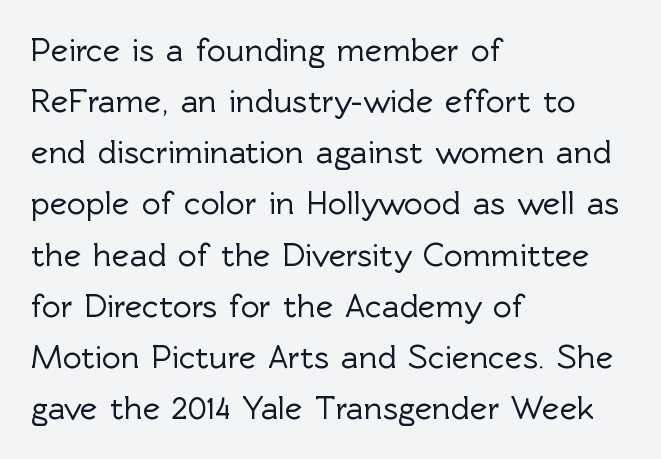
{"serif": "no", "italic": "no", "width": "normal", "x_height": "medium", "monospaced": "no", "underline": "no", "align": "left", "line_spacing": "normal", "line_spacing_ratio": 1.55, "letter_spacing": "normal", "letter_spacing_em": 0.0, "glyph_px": 33}
